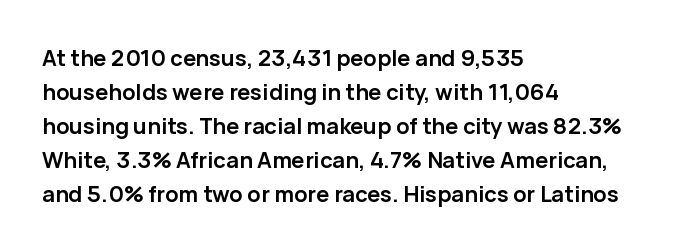
Q: Is the text bold? A: Yes.
Q: Is the text italic (slanted)? A: No, it is upright.
Q: Is the text underlined? A: No.
Q: How is the paragraph aligned? A: Left-aligned.
Q: Is the spacing between letters normal or unusually wide? A: Normal.
Q: Is the spacing between lines tight, normal or loose? A: Normal.
